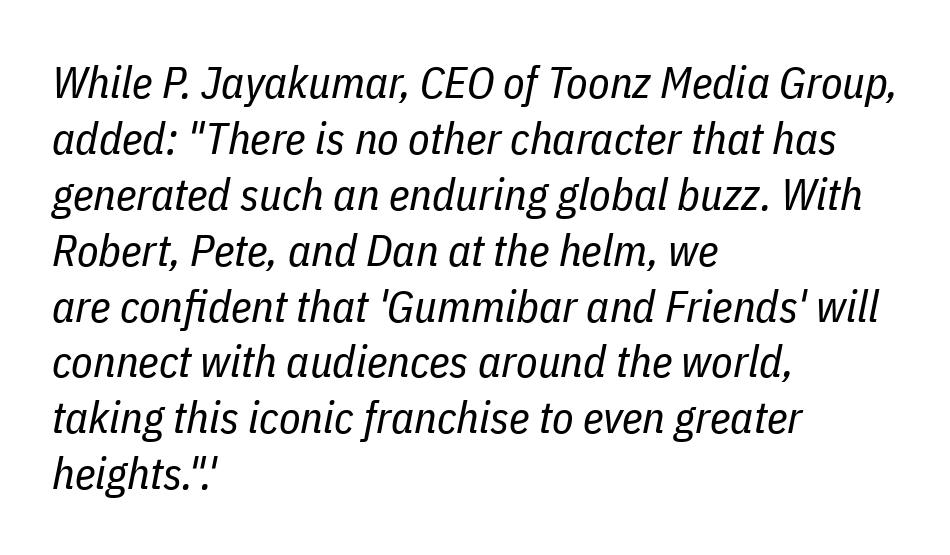
Q: Is the text bold? A: No.
Q: Is the text italic (slanted)? A: Yes, it leans right by about 11 degrees.
Q: Is the text underlined? A: No.
Q: How is the paragraph aligned? A: Left-aligned.
Q: Is the spacing between letters normal or unusually wide? A: Normal.
Q: Is the spacing between lines tight, normal or loose? A: Normal.
Q: Width (condensed, normal, or wide)? A: Condensed.
Q: Stroke contrast? A: Low.
Q: x-height? A: Medium.
Q: Monospaced? A: No.
